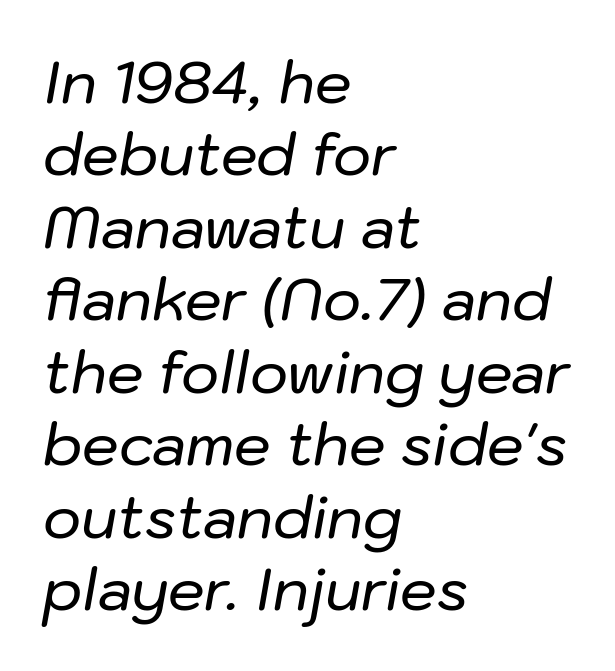
This block has exactly the height ordinary leading produces. Notice how the stems are inclined rather than vertical — that's the hallmark of italics. Horizontally, the lines are justified to the leading edge only. The letterforms sit shoulder to shoulder at normal distance. Proportional: the letters do not fall into vertical columns.
